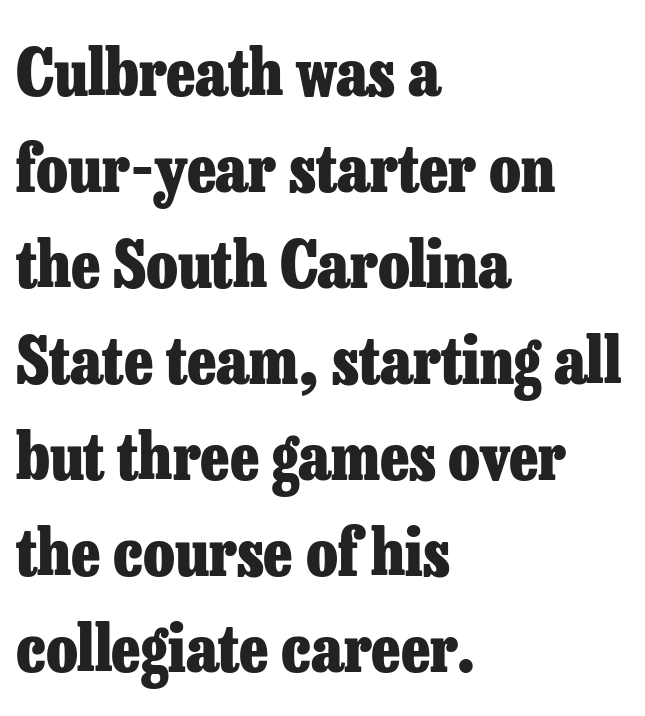
{"serif": "yes", "italic": "no", "bold": "yes", "weight": "heavy", "width": "normal", "stroke_contrast": "low", "x_height": "medium", "monospaced": "no", "underline": "no", "align": "left", "line_spacing": "normal", "line_spacing_ratio": 1.5, "letter_spacing": "normal", "letter_spacing_em": 0.0, "glyph_px": 64}
